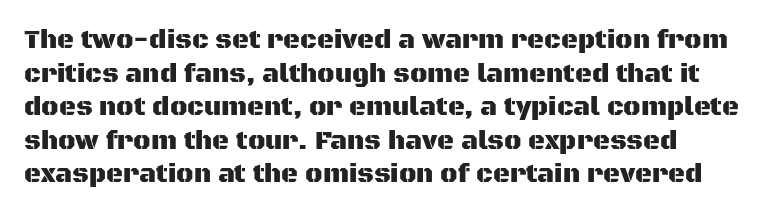
{"italic": "no", "underline": "no", "line_spacing": "normal", "line_spacing_ratio": 1.29, "letter_spacing": "normal", "letter_spacing_em": 0.0, "glyph_px": 26}
